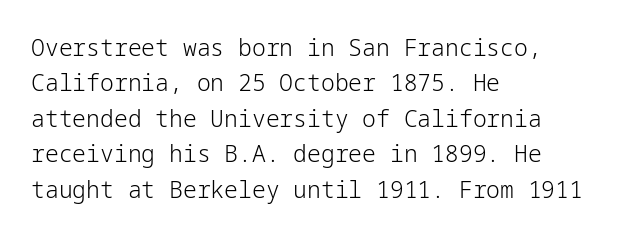
{"italic": "no", "bold": "no", "underline": "no", "align": "left", "line_spacing": "normal", "line_spacing_ratio": 1.54, "letter_spacing": "normal", "letter_spacing_em": 0.0, "glyph_px": 23}
